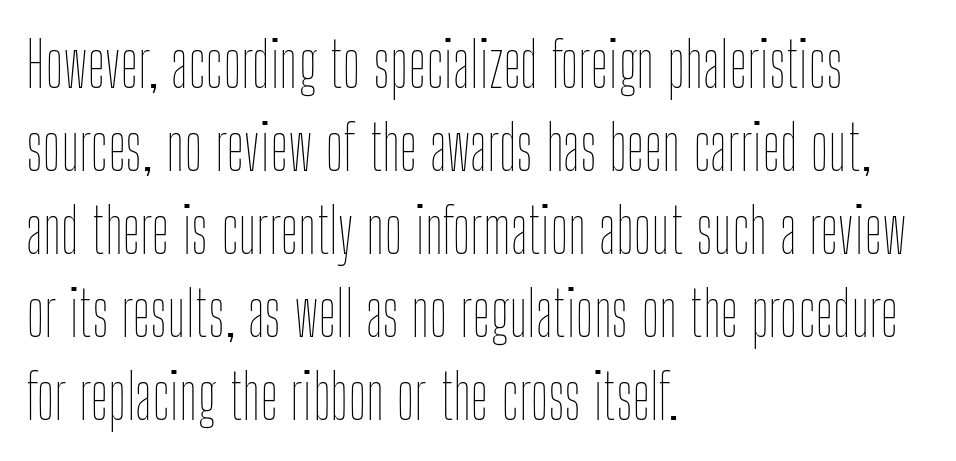
Q: Is the text bold? A: No.
Q: Is the text italic (slanted)? A: No, it is upright.
Q: Is the text underlined? A: No.
Q: How is the paragraph aligned? A: Left-aligned.
Q: Is the spacing between letters normal or unusually wide? A: Normal.
Q: Is the spacing between lines tight, normal or loose? A: Normal.
Q: Width (condensed, normal, or wide)? A: Condensed.
Q: Stroke contrast? A: Low.
Q: x-height? A: Medium.
Q: Monospaced? A: No.
